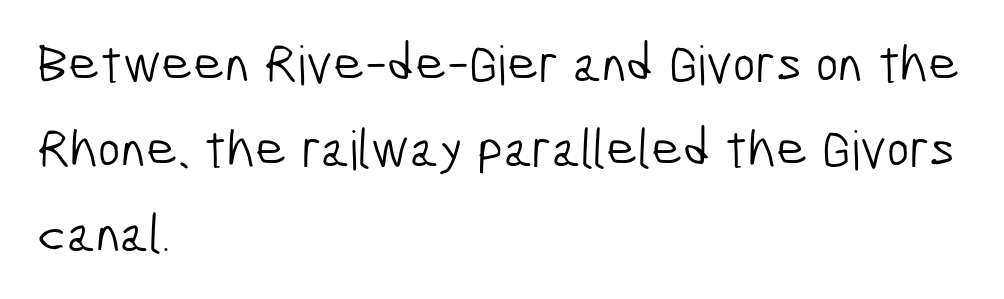
{"serif": "no", "bold": "no", "weight": "light", "width": "condensed", "stroke_contrast": "low", "x_height": "medium", "monospaced": "no", "underline": "no", "align": "left", "line_spacing": "normal", "line_spacing_ratio": 1.57, "letter_spacing": "normal", "letter_spacing_em": 0.0, "glyph_px": 54}
